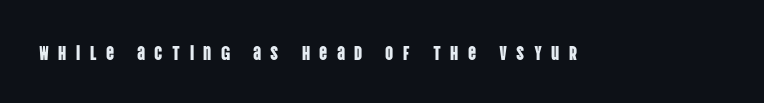
Q: Is the text italic (slanted)? A: No, it is upright.
Q: Is the text underlined? A: No.
Q: Is the spacing between letters normal or unusually wide? A: Unusually wide.
